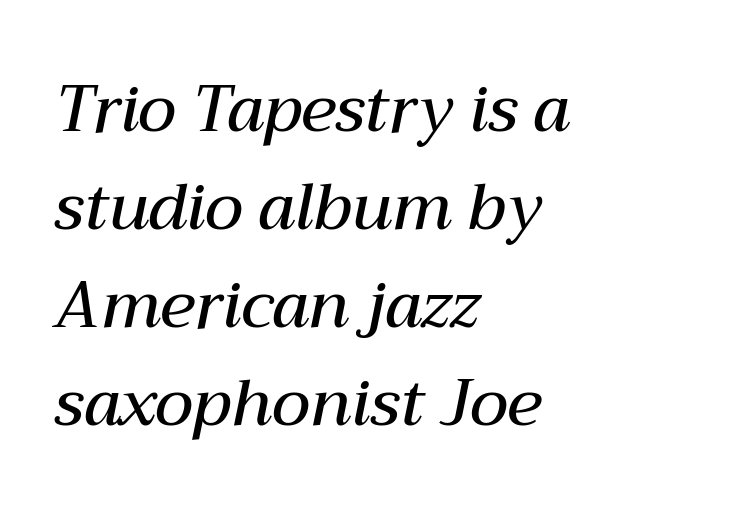
{"italic": "yes", "lean": "right", "slant_degrees": 12, "bold": "semi", "weight": "semibold", "width": "normal", "stroke_contrast": "medium", "x_height": "medium", "monospaced": "no", "underline": "no", "align": "left", "line_spacing": "normal", "line_spacing_ratio": 1.53, "letter_spacing": "normal", "letter_spacing_em": 0.0, "glyph_px": 64}
